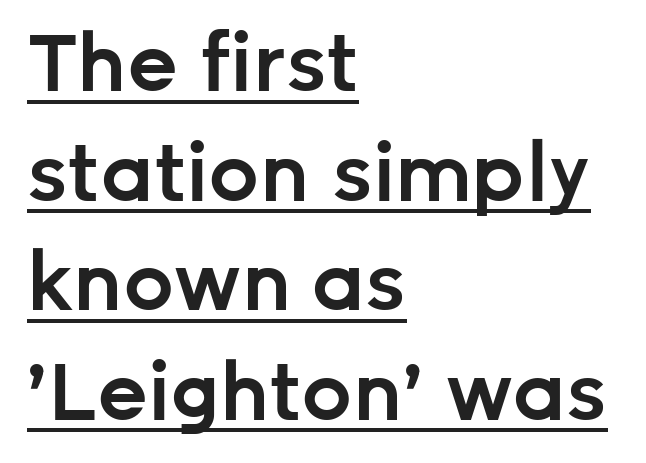
{"serif": "no", "italic": "no", "bold": "semi", "weight": "semibold", "width": "normal", "stroke_contrast": "low", "x_height": "medium", "monospaced": "no", "underline": "yes", "align": "left", "line_spacing": "normal", "line_spacing_ratio": 1.37, "letter_spacing": "normal", "letter_spacing_em": 0.0, "glyph_px": 80}
